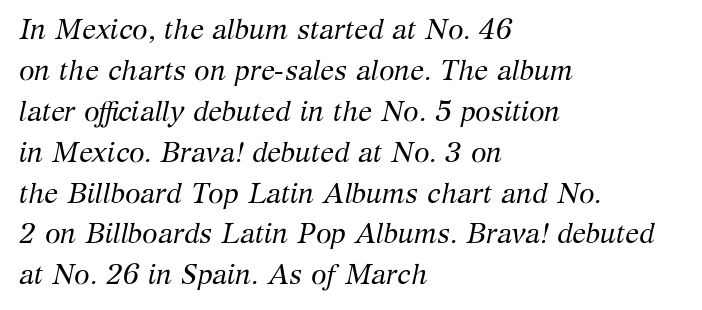
Q: Is the text bold? A: No.
Q: Is the text italic (slanted)? A: Yes, it leans right by about 12 degrees.
Q: Is the typeface a serif or a sans-serif typeface? A: Serif.
Q: Is the text underlined? A: No.
Q: How is the paragraph aligned? A: Left-aligned.
Q: Is the spacing between letters normal or unusually wide? A: Normal.
Q: Is the spacing between lines tight, normal or loose? A: Normal.
Q: Width (condensed, normal, or wide)? A: Normal.
Q: Stroke contrast? A: Medium.
Q: x-height? A: Medium.
Q: Monospaced? A: No.
